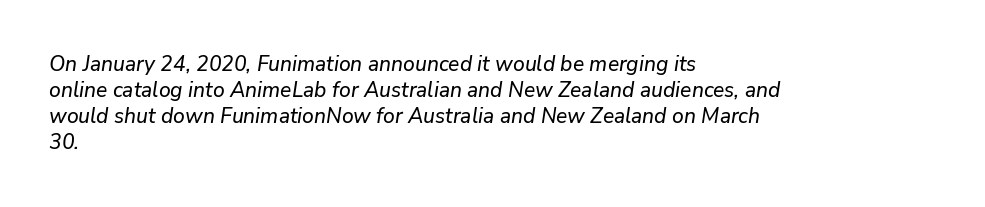
Horizontally, the lines are justified to the leading edge only. The area under the type is left untouched. How are the letters spaced? Ordinarily, with no added tracking. The whole block is typeset with a tilt.
